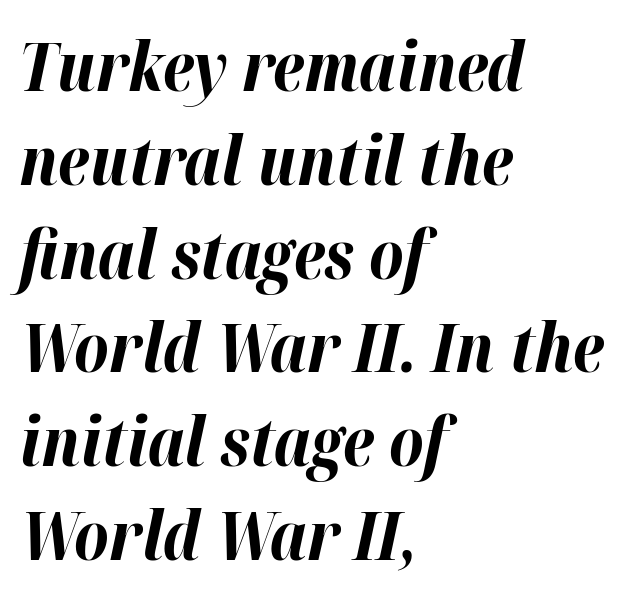
These lines were composed using italics. Default kerning and tracking; the words read as compact shapes. These lines carry a lot of weight — the face is fully bold. Only glyphs here, with clear space below each row.
